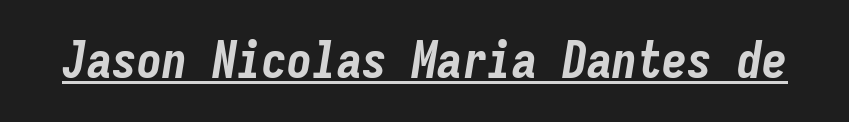
{"italic": "yes", "lean": "right", "slant_degrees": 9, "bold": "yes", "weight": "bold", "width": "condensed", "stroke_contrast": "low", "x_height": "medium", "monospaced": "yes", "underline": "yes", "letter_spacing": "normal", "letter_spacing_em": 0.0, "glyph_px": 50}
